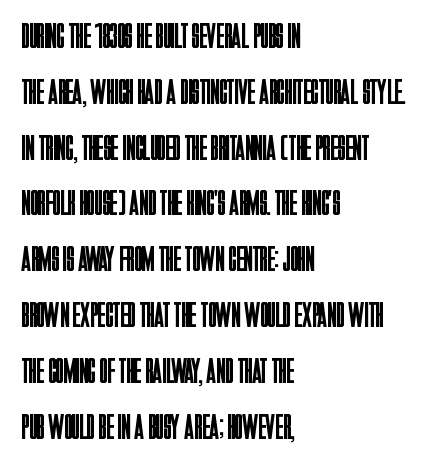
Q: Is the text bold? A: No.
Q: Is the text italic (slanted)? A: No, it is upright.
Q: Is the typeface a serif or a sans-serif typeface? A: Sans-serif.
Q: Is the text underlined? A: No.
Q: How is the paragraph aligned? A: Left-aligned.
Q: Is the spacing between letters normal or unusually wide? A: Normal.
Q: Is the spacing between lines tight, normal or loose? A: Normal.
Q: Width (condensed, normal, or wide)? A: Condensed.
Q: Stroke contrast? A: Low.
Q: x-height? A: Large.
Q: Monospaced? A: No.
